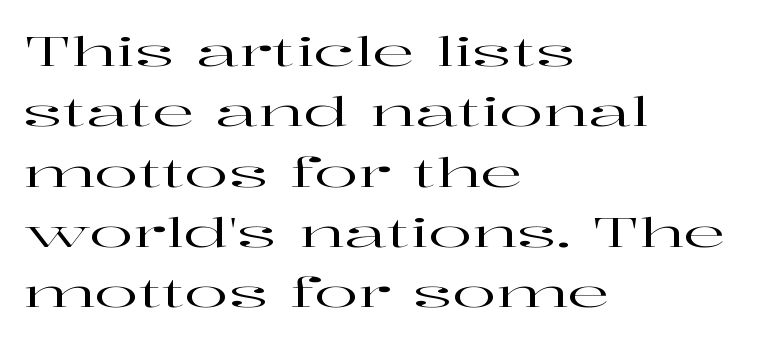
The image shows 41 px wide serif type, upright; set left-aligned, normal line spacing (1.47x), normal letter spacing, not underlined; high stroke contrast and a medium x-height.
